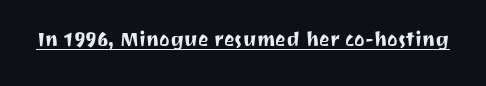
Q: Is the text italic (slanted)? A: No, it is upright.
Q: Is the text underlined? A: Yes.
Q: Is the spacing between letters normal or unusually wide? A: Normal.
